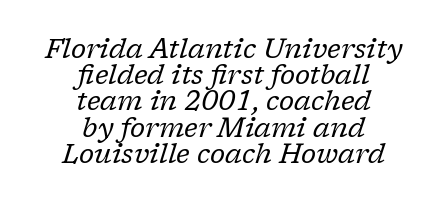
The image shows 27 px text type, italic (leaning right); set centered, tight line spacing (0.97x), normal letter spacing, not underlined.
